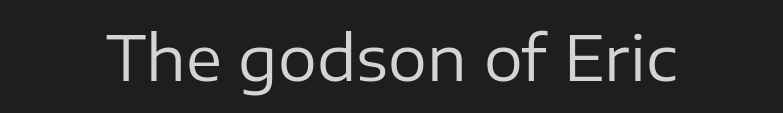
{"serif": "no", "italic": "no", "bold": "no", "weight": "regular", "width": "normal", "stroke_contrast": "low", "x_height": "medium", "monospaced": "no", "underline": "no", "letter_spacing": "normal", "letter_spacing_em": 0.0, "glyph_px": 61}
